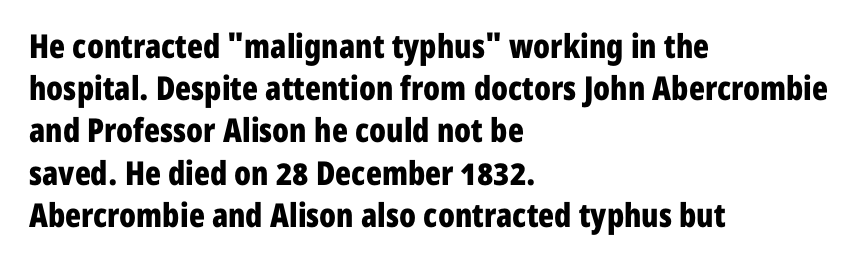
Casual observation: everything's shoved over to the left. Grotesque or geometric, the face here clearly has no serifs. Lines of text with bare space underneath. Compared with an ordinary text face, these strokes are far heavier — a full bold.
